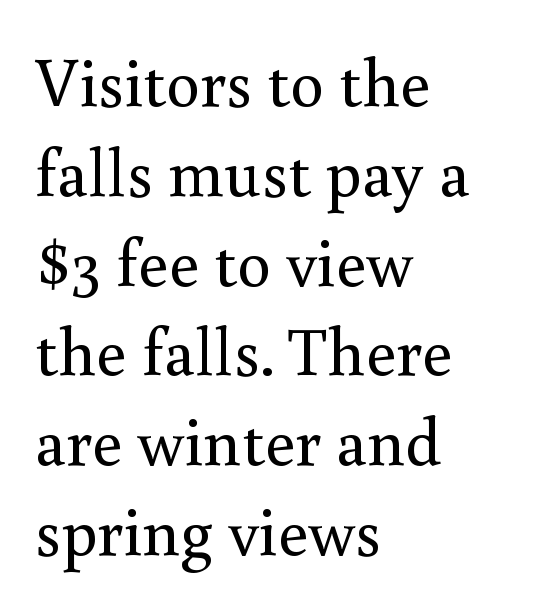
Q: Is the text bold? A: No.
Q: Is the text italic (slanted)? A: No, it is upright.
Q: Is the typeface a serif or a sans-serif typeface? A: Serif.
Q: Is the text underlined? A: No.
Q: How is the paragraph aligned? A: Left-aligned.
Q: Is the spacing between letters normal or unusually wide? A: Normal.
Q: Is the spacing between lines tight, normal or loose? A: Normal.
Q: Width (condensed, normal, or wide)? A: Normal.
Q: Stroke contrast? A: Medium.
Q: x-height? A: Small.
Q: Monospaced? A: No.
